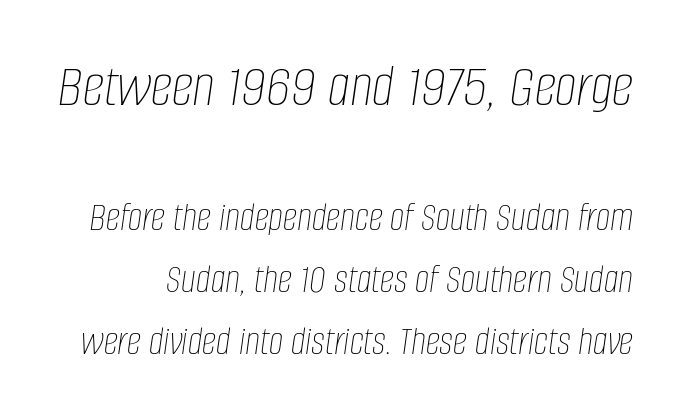
The image shows 62 px thin, condensed type, italic (leaning right); set normal line spacing (1.52x), normal letter spacing, not underlined; the first (top) block is 1.51x larger; low stroke contrast and a large x-height.
